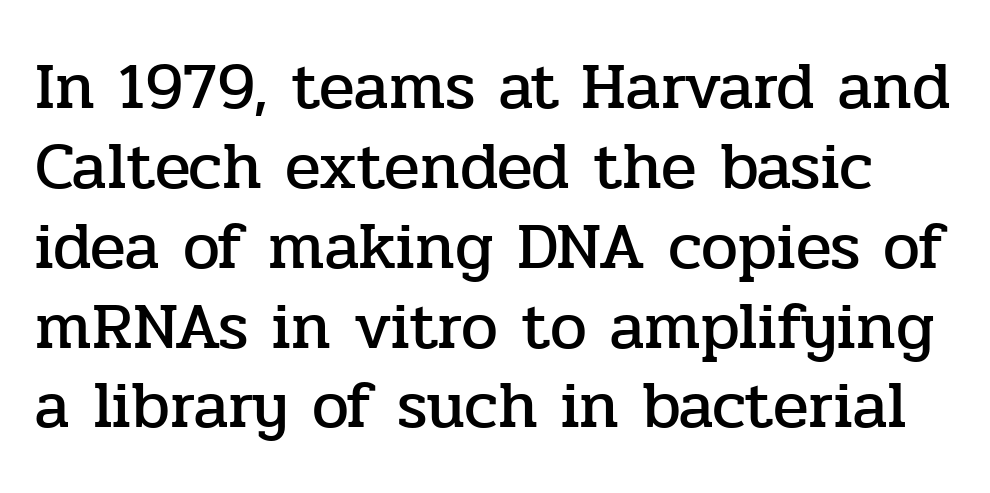
The image shows 66 px serif type, upright; set line spacing 1.21x, normal letter spacing, not underlined; low stroke contrast and a medium x-height.
